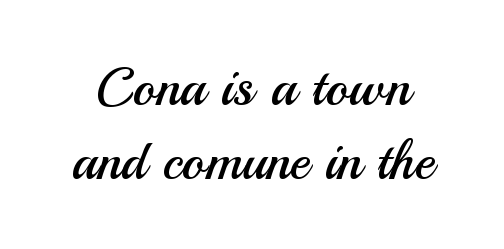
The image shows 54 px regular-weight sans-serif type; set normal line spacing (1.37x), normal letter spacing, not underlined; medium stroke contrast and a small x-height.
